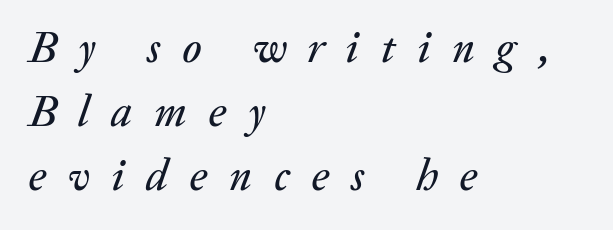
This sample has the flowing, uneven cadence of proportional lettering. This sample keeps an unexceptional amount of space between lines. The text carries the slant typical of an italic or oblique font. The horizontal fit of the characters is loose and conspicuously gappy. A bare baseline throughout the passage. All the whitespace from short lines collects on the right.
